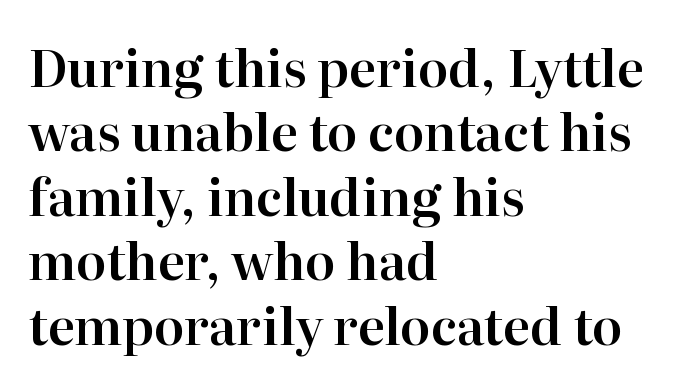
{"serif": "yes", "italic": "no", "width": "normal", "stroke_contrast": "high", "x_height": "medium", "monospaced": "no", "underline": "no", "align": "left", "line_spacing": "normal", "line_spacing_ratio": 1.29, "letter_spacing": "normal", "letter_spacing_em": 0.0, "glyph_px": 50}
